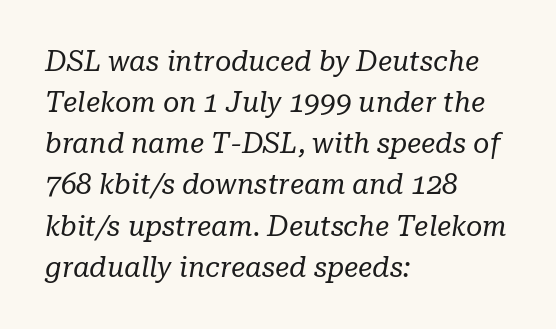
Stems and bowls with no extra thickness — not bold. These lines are rendered in a variable-pitch font. Each row of text sits above clean, open space. Look at the bottom of the vertical strokes: they flare into serifs here. Nobody touched the tracking dial on this one.
